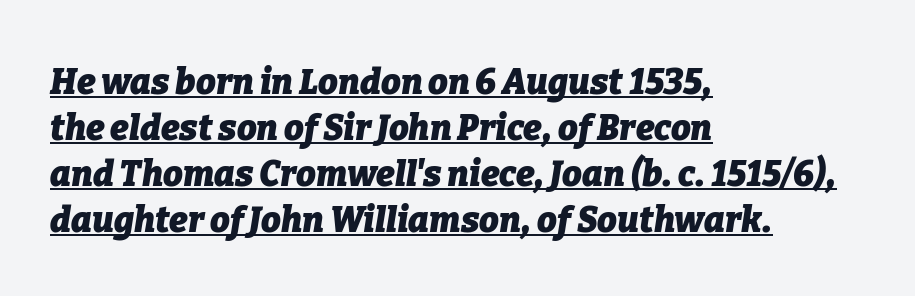
The image shows 35 px heavy type, italic (leaning right); set left-aligned, normal line spacing (1.31x), normal letter spacing, underlined; low stroke contrast and a medium x-height.
